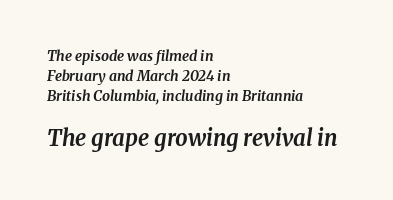
{"italic": "yes", "lean": "right", "slant_degrees": 8, "bold": "yes", "underline": "no", "align": "left", "line_spacing": "normal", "line_spacing_ratio": 1.42, "letter_spacing": "normal", "letter_spacing_em": 0.0, "larger_block": "second", "size_ratio": 1.57, "glyph_px": 22}
